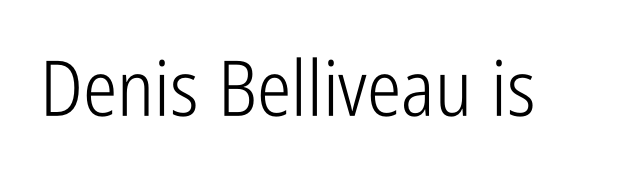
The image shows 77 px light, condensed sans-serif type, upright; set normal letter spacing, not underlined; low stroke contrast and a medium x-height.
